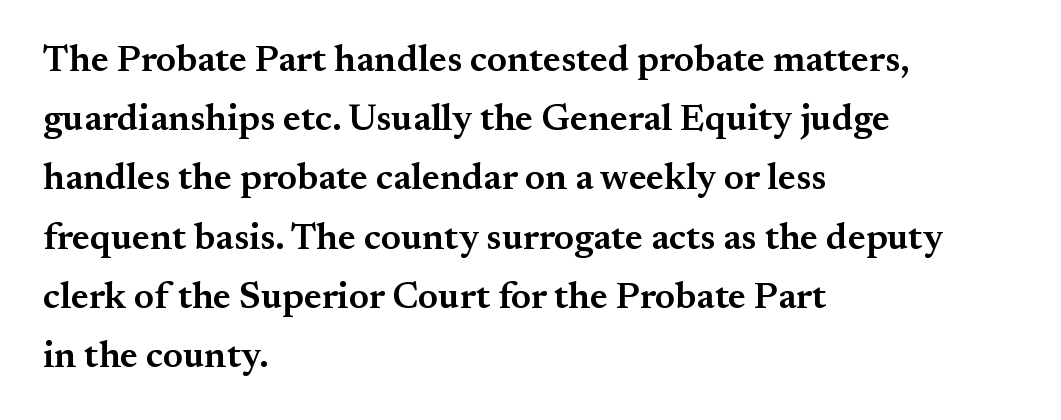
{"serif": "yes", "italic": "no", "bold": "semi", "weight": "semibold", "width": "normal", "stroke_contrast": "medium", "x_height": "small", "monospaced": "no", "underline": "no", "align": "left", "line_spacing": "normal", "line_spacing_ratio": 1.6, "letter_spacing": "normal", "letter_spacing_em": 0.0, "glyph_px": 37}
